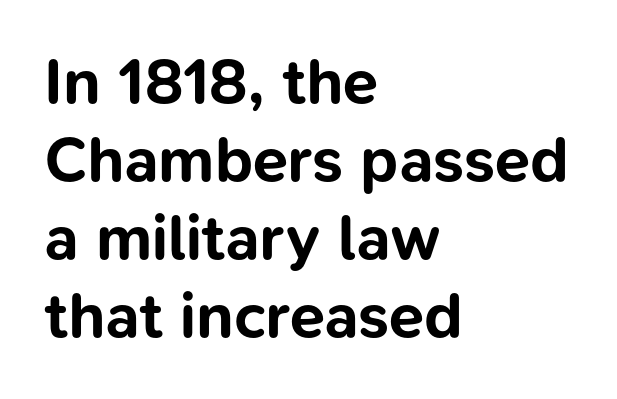
The image shows 64 px bold sans-serif type, upright; set left-aligned, line spacing 1.22x, normal letter spacing, not underlined; low stroke contrast and a medium x-height.
